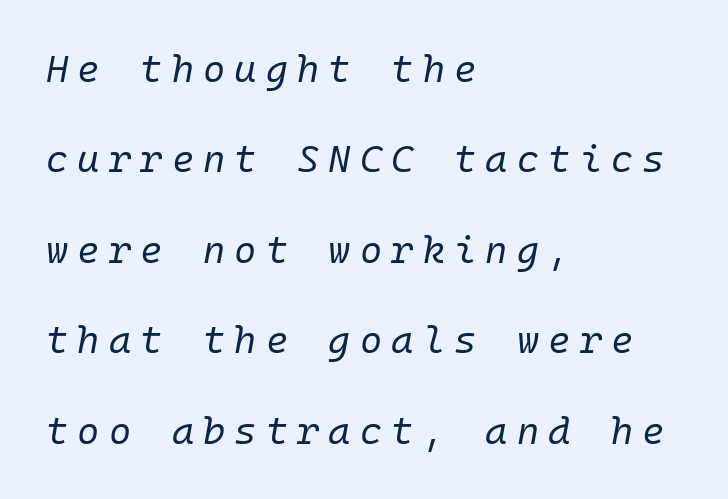
The image shows 38 px regular-weight type, italic (leaning right), monospaced; set left-aligned, loose line spacing (2.38x), unusually wide letter spacing (+0.24 em), not underlined; low stroke contrast and a medium x-height.
